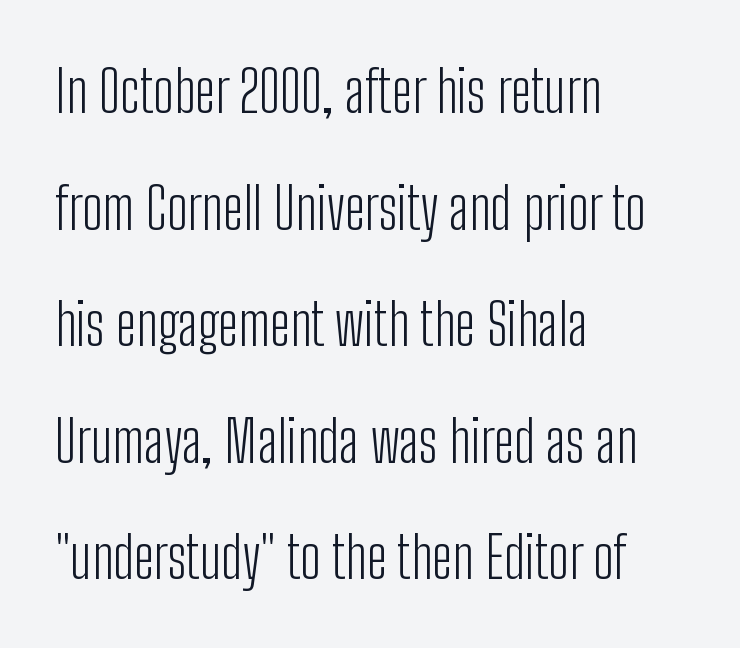
{"serif": "no", "italic": "no", "bold": "no", "weight": "light", "width": "condensed", "stroke_contrast": "low", "x_height": "medium", "monospaced": "no", "underline": "no", "align": "left", "line_spacing": "loose", "line_spacing_ratio": 2.01, "letter_spacing": "normal", "letter_spacing_em": 0.0, "glyph_px": 58}
